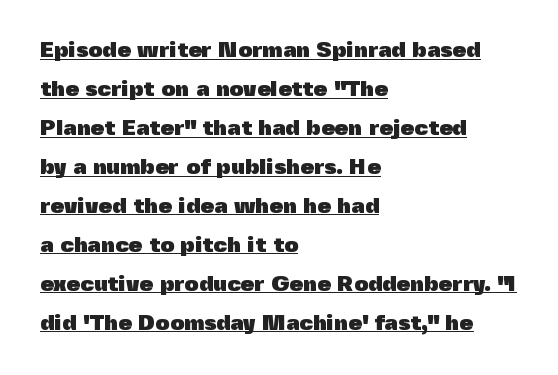
{"italic": "no", "bold": "yes", "underline": "yes", "align": "left", "line_spacing_ratio": 1.77, "letter_spacing": "normal", "letter_spacing_em": 0.0, "glyph_px": 22}
